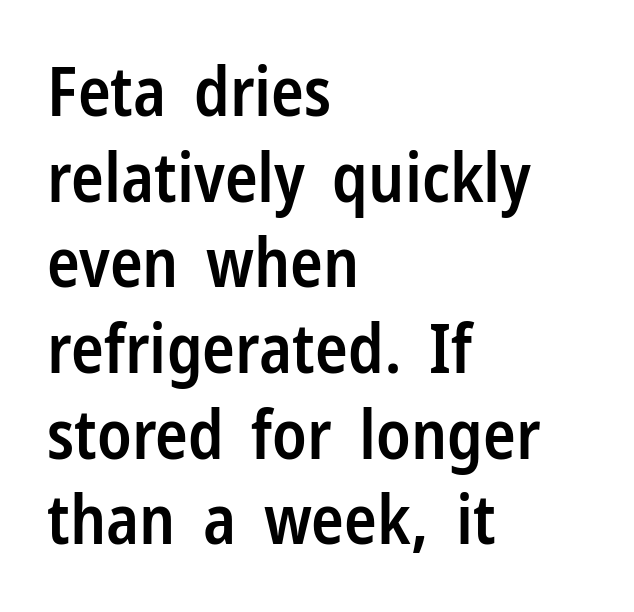
The image shows 68 px semibold, condensed sans-serif type, upright; set left-aligned, normal line spacing (1.26x), normal letter spacing, not underlined; low stroke contrast and a medium x-height.
